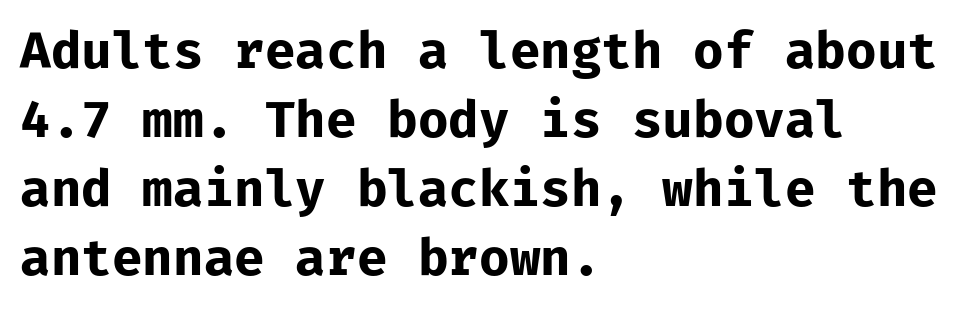
Notice how the passage keeps a crisp vertical edge on the left only. Every stem runs plumb, perpendicular to the baseline. To sum up the face: it is a sans, with no serifs. Bold? Absolutely — the strokes are thick and heavy.
